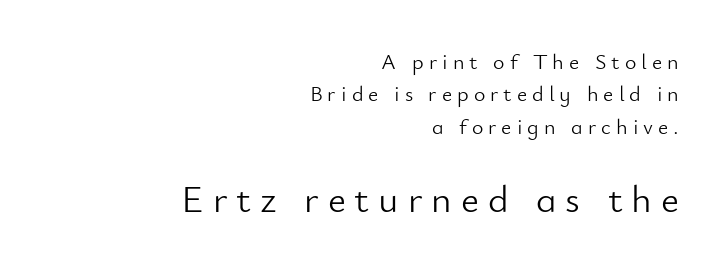
{"serif": "no", "italic": "no", "bold": "no", "weight": "light", "width": "normal", "stroke_contrast": "low", "x_height": "small", "monospaced": "no", "underline": "no", "align": "right", "line_spacing": "normal", "line_spacing_ratio": 1.47, "letter_spacing": "wide", "letter_spacing_em": 0.23, "larger_block": "second", "size_ratio": 1.77, "glyph_px": 39}
